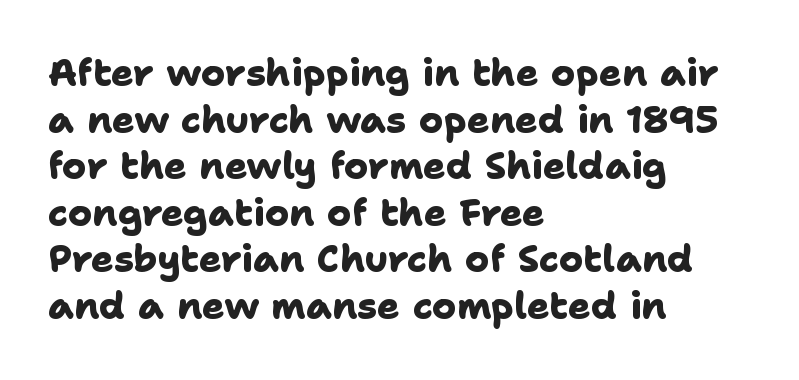
Q: Is the text bold? A: Yes.
Q: Is the typeface a serif or a sans-serif typeface? A: Sans-serif.
Q: Is the text underlined? A: No.
Q: How is the paragraph aligned? A: Left-aligned.
Q: Is the spacing between letters normal or unusually wide? A: Normal.
Q: Is the spacing between lines tight, normal or loose? A: Normal.
Q: Width (condensed, normal, or wide)? A: Normal.
Q: Stroke contrast? A: Low.
Q: x-height? A: Medium.
Q: Monospaced? A: No.
